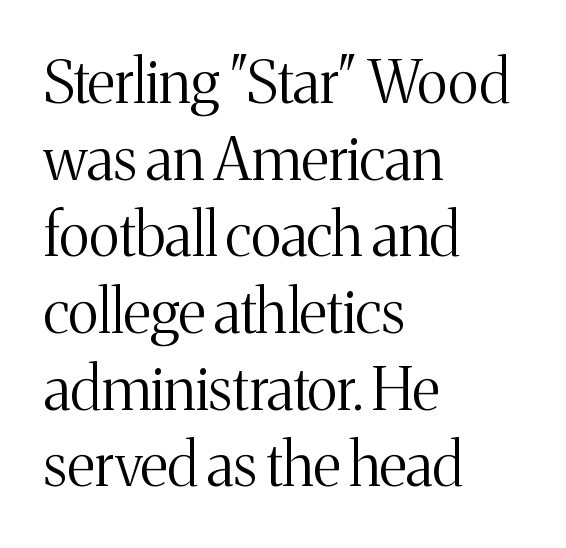
The image shows 59 px light serif type, upright; set left-aligned, normal line spacing (1.3x), normal letter spacing, not underlined; medium stroke contrast and a medium x-height.
